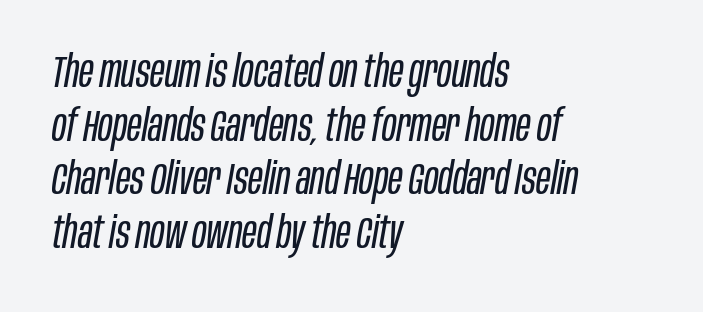
The whole block is typeset with a tilt. Characters follow at the spacing the type designer built in. Is this a heavy cut? Hardly; it is regular or lighter. This rendering uses left alignment, leaving the right contour irregular.
